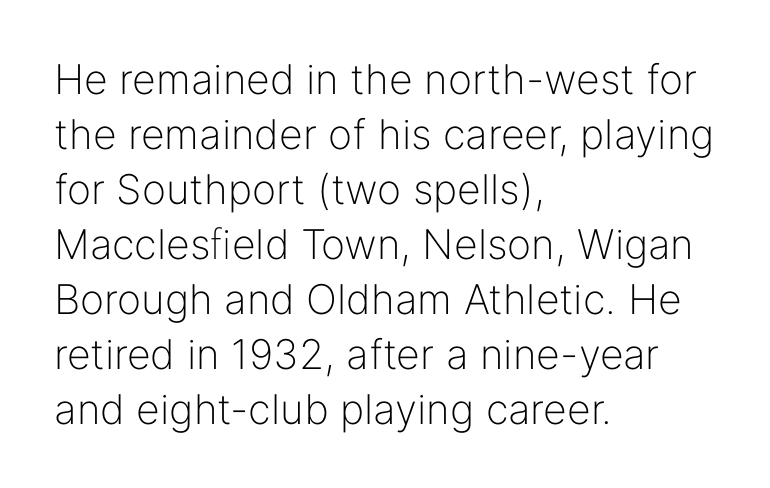
The image shows 41 px light sans-serif type, upright; set left-aligned, normal line spacing (1.34x), normal letter spacing, not underlined; low stroke contrast and a medium x-height.
